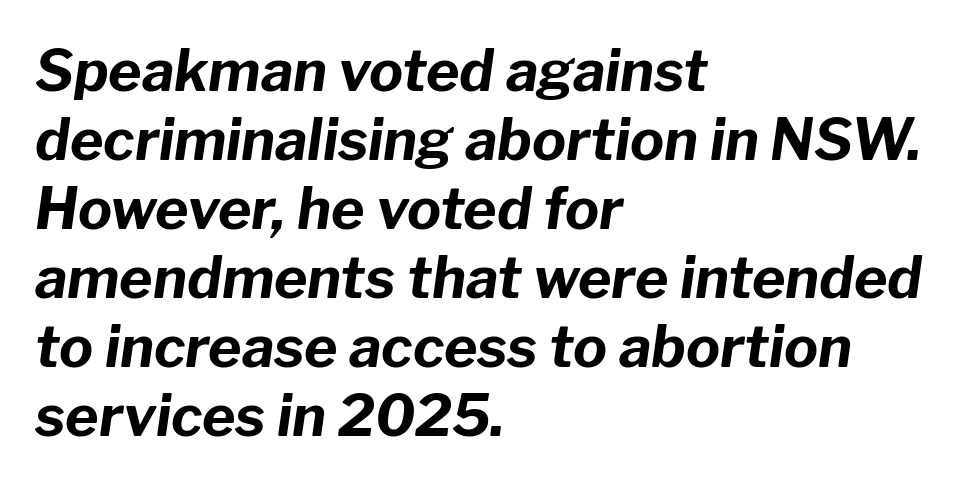
The image shows 57 px bold type, italic (leaning right); set left-aligned, line spacing 1.21x, normal letter spacing, not underlined; low stroke contrast and a medium x-height.
